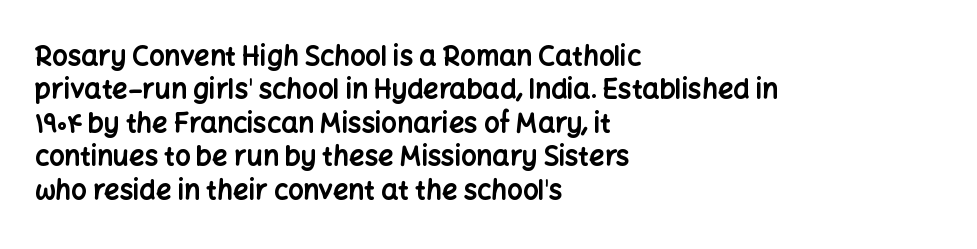
{"italic": "no", "bold": "yes", "underline": "no", "align": "left", "line_spacing_ratio": 1.24, "letter_spacing": "normal", "letter_spacing_em": 0.0, "glyph_px": 27}
